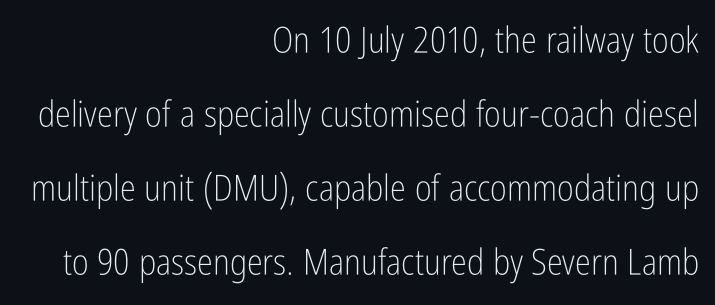
Q: Is the text bold? A: No.
Q: Is the text italic (slanted)? A: No, it is upright.
Q: Is the typeface a serif or a sans-serif typeface? A: Sans-serif.
Q: Is the text underlined? A: No.
Q: How is the paragraph aligned? A: Right-aligned.
Q: Is the spacing between letters normal or unusually wide? A: Normal.
Q: Is the spacing between lines tight, normal or loose? A: Loose.
Q: Width (condensed, normal, or wide)? A: Condensed.
Q: Stroke contrast? A: Low.
Q: x-height? A: Medium.
Q: Monospaced? A: No.
